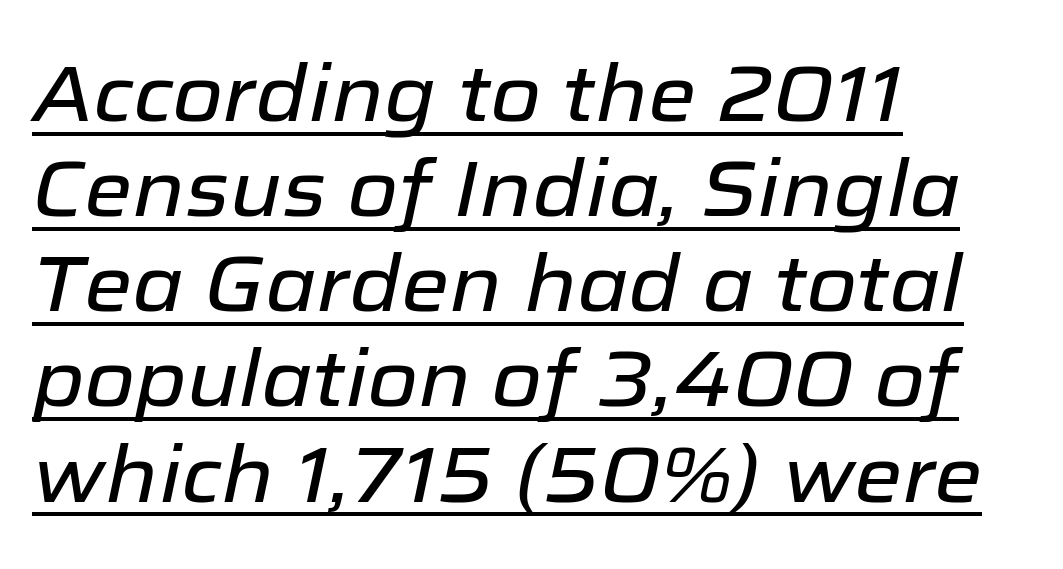
This sample has the flowing, uneven cadence of proportional lettering. The string is rendered with underlining switched on. The letters are slanted; this is an italic face. This sample is left-justified, so line endings fall wherever the words run out.
